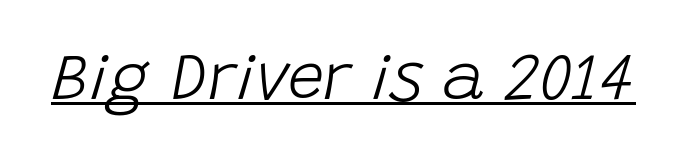
The image shows 65 px light type, italic (leaning right); set normal letter spacing, underlined; low stroke contrast and a large x-height.
